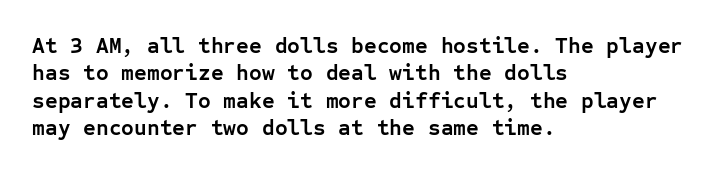
{"italic": "no", "bold": "yes", "underline": "no", "align": "left", "line_spacing": "normal", "line_spacing_ratio": 1.25, "letter_spacing": "normal", "letter_spacing_em": 0.0, "glyph_px": 22}
